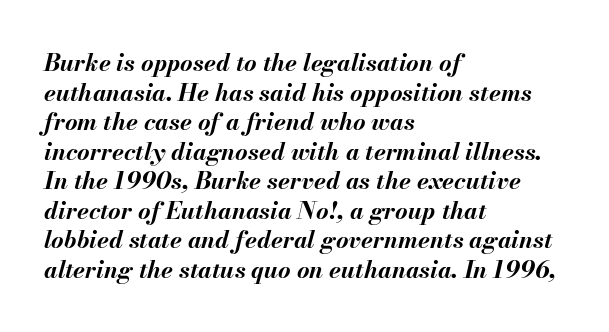
{"italic": "yes", "lean": "right", "slant_degrees": 13, "bold": "yes", "underline": "no", "align": "left", "line_spacing_ratio": 1.23, "letter_spacing": "normal", "letter_spacing_em": 0.0, "glyph_px": 24}
